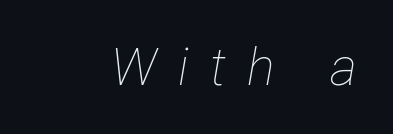
{"italic": "yes", "lean": "right", "slant_degrees": 12, "bold": "no", "weight": "thin", "width": "condensed", "stroke_contrast": "low", "x_height": "medium", "monospaced": "no", "underline": "no", "letter_spacing": "wide", "letter_spacing_em": 0.41, "glyph_px": 52}
